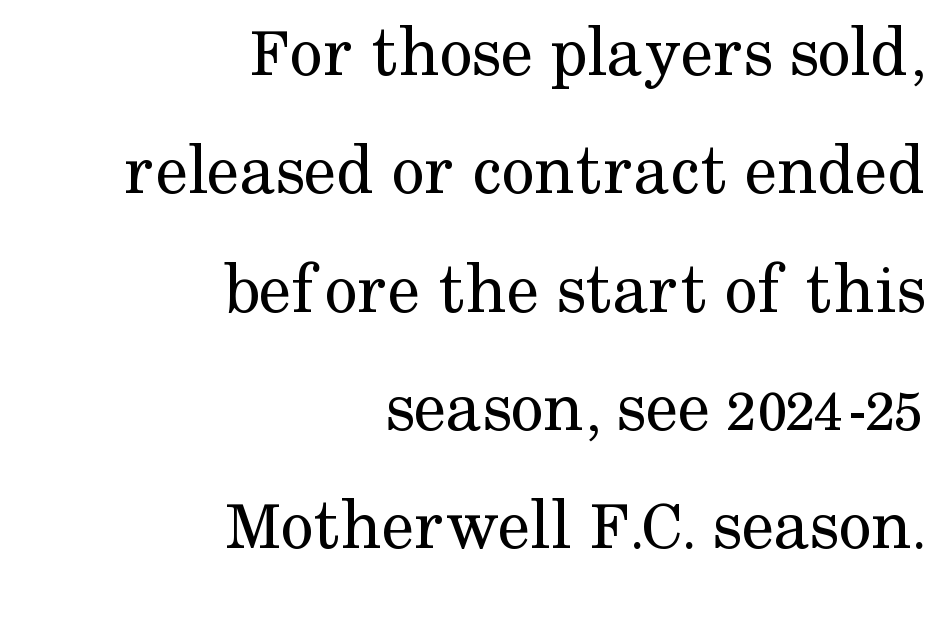
The image shows 73 px regular-weight serif type, upright; set right-aligned, normal line spacing (1.62x), normal letter spacing, not underlined; medium stroke contrast and a medium x-height.
